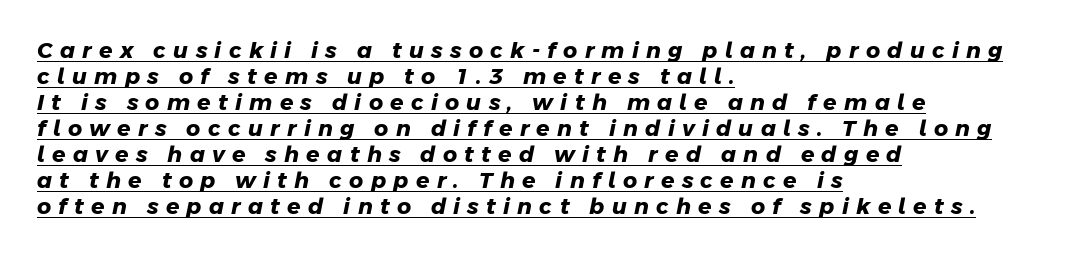
Q: Is the text bold? A: Yes.
Q: Is the text underlined? A: Yes.
Q: How is the paragraph aligned? A: Left-aligned.
Q: Is the spacing between letters normal or unusually wide? A: Unusually wide.
